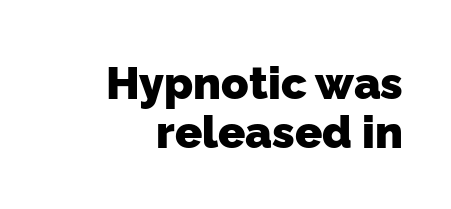
{"serif": "no", "bold": "yes", "weight": "heavy", "width": "normal", "stroke_contrast": "low", "x_height": "medium", "monospaced": "no", "underline": "no", "align": "right", "line_spacing": "tight", "line_spacing_ratio": 1.09, "letter_spacing": "normal", "letter_spacing_em": 0.0, "glyph_px": 45}
